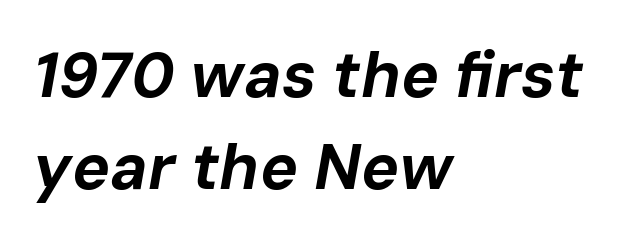
Q: Is the text bold? A: Yes.
Q: Is the text italic (slanted)? A: Yes, it leans right by about 10 degrees.
Q: Is the text underlined? A: No.
Q: How is the paragraph aligned? A: Left-aligned.
Q: Is the spacing between letters normal or unusually wide? A: Normal.
Q: Is the spacing between lines tight, normal or loose? A: Normal.
Q: Width (condensed, normal, or wide)? A: Normal.
Q: Stroke contrast? A: Low.
Q: x-height? A: Medium.
Q: Monospaced? A: No.
